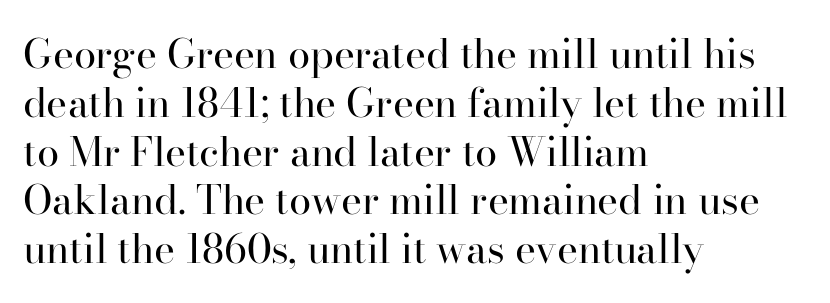
The image shows 40 px regular-weight serif type, upright; set left-aligned, line spacing 1.22x, normal letter spacing, not underlined; high stroke contrast and a small x-height.
